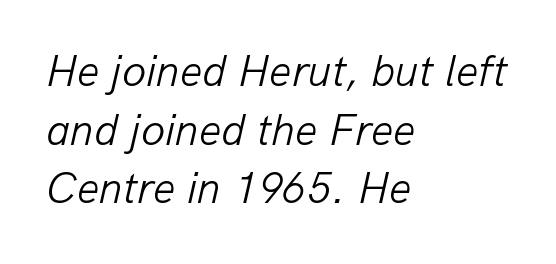
The image shows 44 px light type, italic (leaning right); set left-aligned, normal line spacing (1.33x), normal letter spacing, not underlined; low stroke contrast and a medium x-height.
